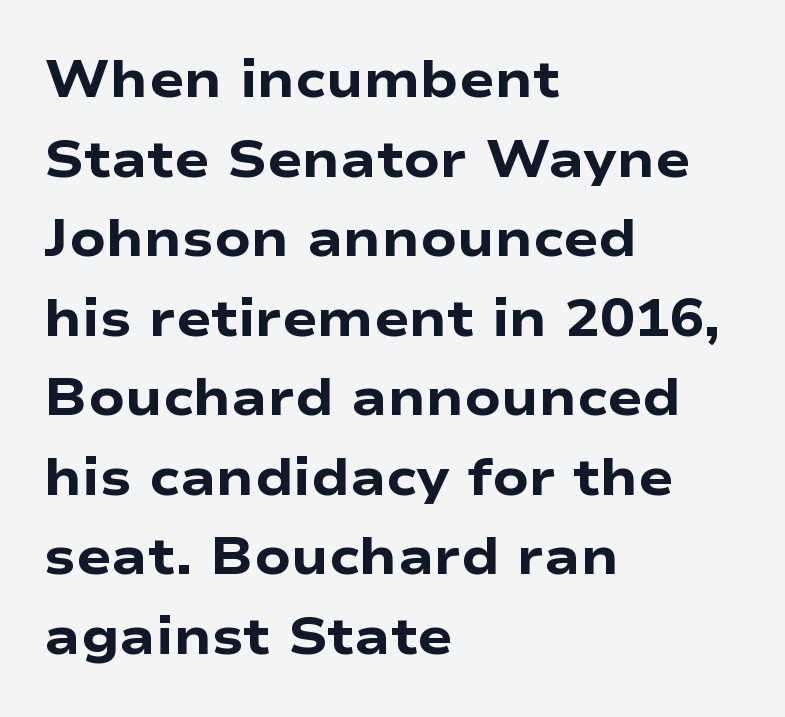
{"serif": "no", "italic": "no", "bold": "yes", "weight": "heavy", "width": "wide", "stroke_contrast": "low", "x_height": "medium", "monospaced": "no", "underline": "no", "align": "left", "line_spacing": "normal", "line_spacing_ratio": 1.53, "letter_spacing": "normal", "letter_spacing_em": 0.0, "glyph_px": 52}
